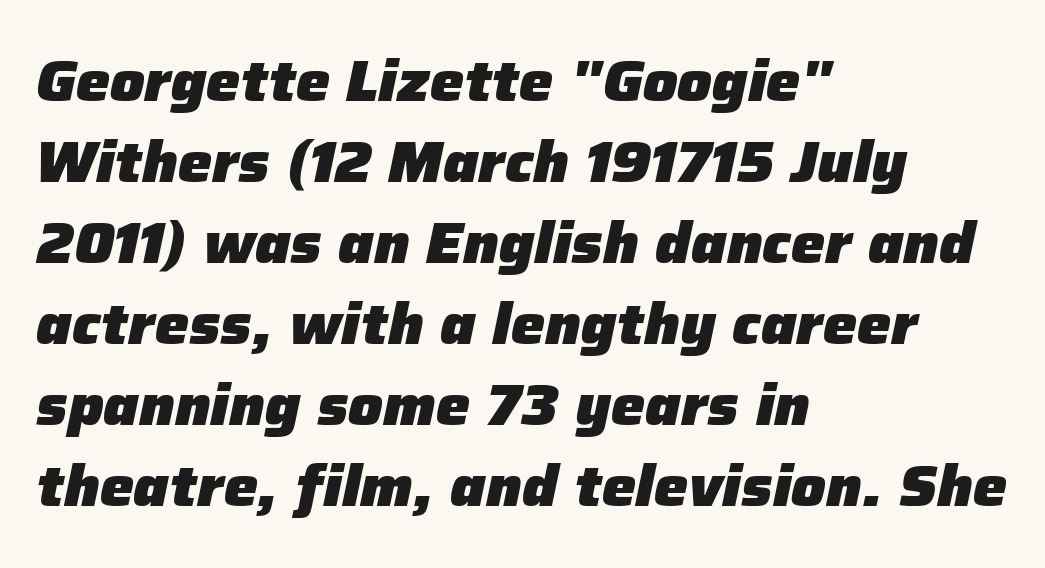
Vertical spacing — default. Notice how thick the strokes are: this is what a full bold looks like. Glyph-to-glyph distance matches everyday printed text. The rag falls on the right side of this text block. The baseline area is clear.
